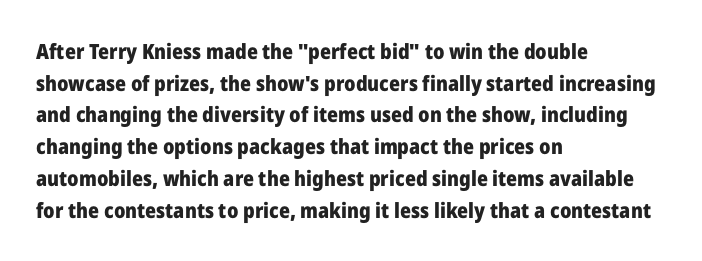
The image shows 21 px bold type, upright; set left-aligned, normal line spacing (1.51x), normal letter spacing, not underlined.
